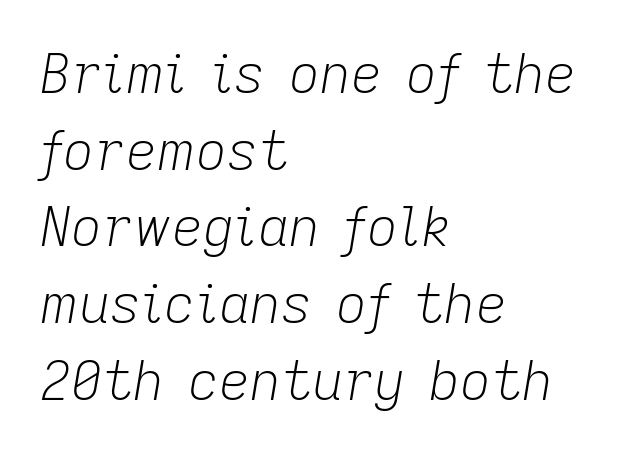
This is not heavy type; no bold has been used. Think of a printed novel: that variable character pitch is what you see here. Would a proofreader flag this as italicized? Yes. Any mark beneath the type? The region is blank. Students, note that the glyphs here touch the page at normal intervals.
